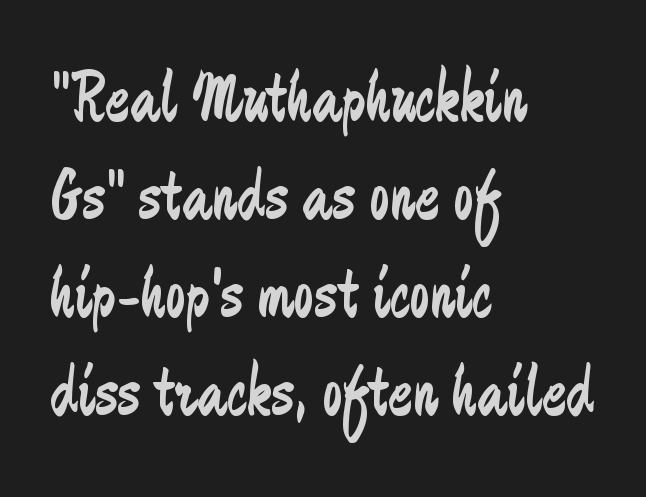
{"serif": "no", "bold": "no", "weight": "regular", "width": "condensed", "stroke_contrast": "low", "x_height": "small", "monospaced": "no", "underline": "no", "align": "left", "line_spacing": "normal", "line_spacing_ratio": 1.36, "letter_spacing": "normal", "letter_spacing_em": 0.0, "glyph_px": 72}
